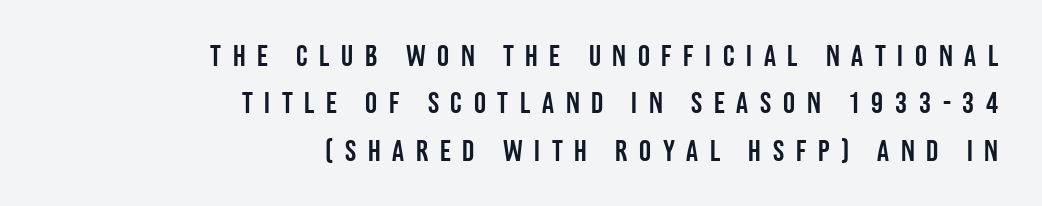
Q: Is the text italic (slanted)? A: No, it is upright.
Q: Is the typeface a serif or a sans-serif typeface? A: Sans-serif.
Q: Is the text underlined? A: No.
Q: How is the paragraph aligned? A: Right-aligned.
Q: Is the spacing between letters normal or unusually wide? A: Unusually wide.
Q: Is the spacing between lines tight, normal or loose? A: Normal.
Q: Width (condensed, normal, or wide)? A: Condensed.
Q: Stroke contrast? A: Low.
Q: x-height? A: Large.
Q: Monospaced? A: No.
